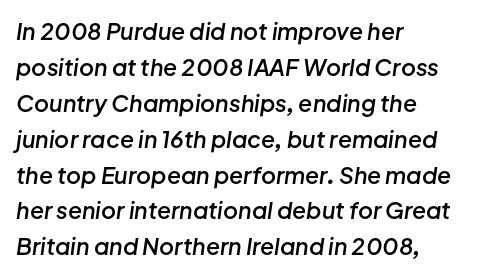
{"italic": "yes", "lean": "right", "slant_degrees": 8, "bold": "semi", "underline": "no", "align": "left", "line_spacing": "normal", "line_spacing_ratio": 1.56, "letter_spacing": "normal", "letter_spacing_em": 0.0, "glyph_px": 23}
